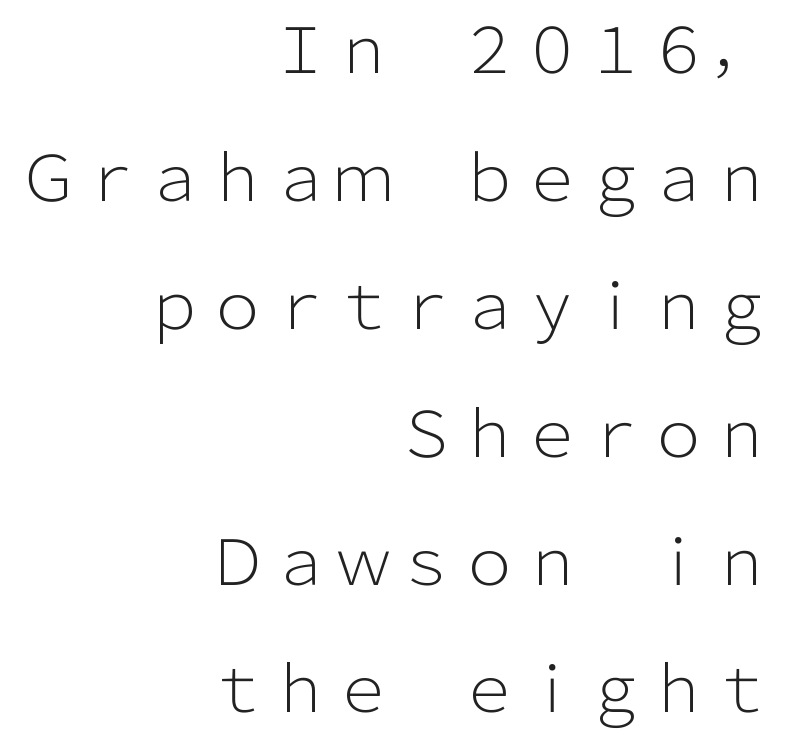
{"serif": "no", "italic": "no", "bold": "no", "weight": "light", "width": "normal", "stroke_contrast": "low", "x_height": "medium", "monospaced": "no", "underline": "no", "align": "right", "line_spacing": "loose", "line_spacing_ratio": 2.03, "letter_spacing": "normal", "letter_spacing_em": 0.0, "glyph_px": 63}
